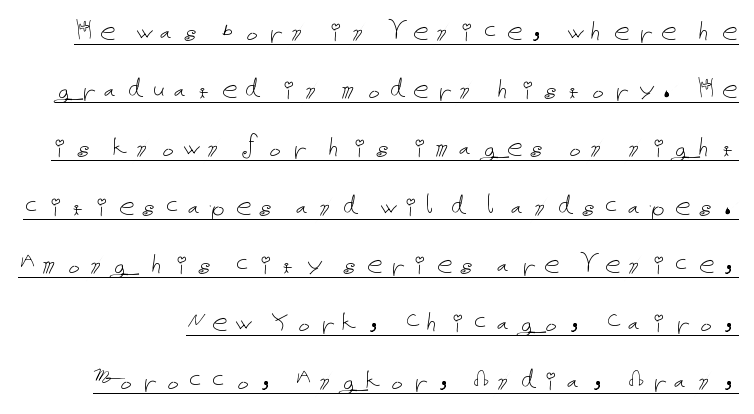
The image shows 32 px thin type, upright; set line spacing 1.82x, underlined; low stroke contrast and a medium x-height.
